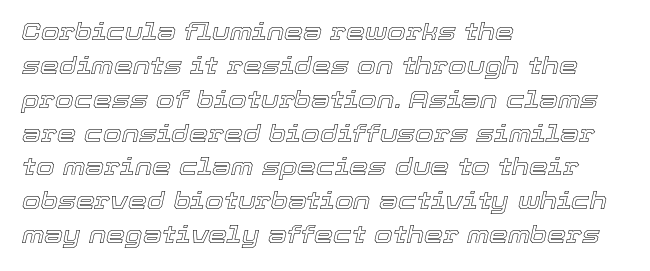
The image shows 24 px text type, italic (leaning right); set left-aligned, normal line spacing (1.41x), normal letter spacing, not underlined.
